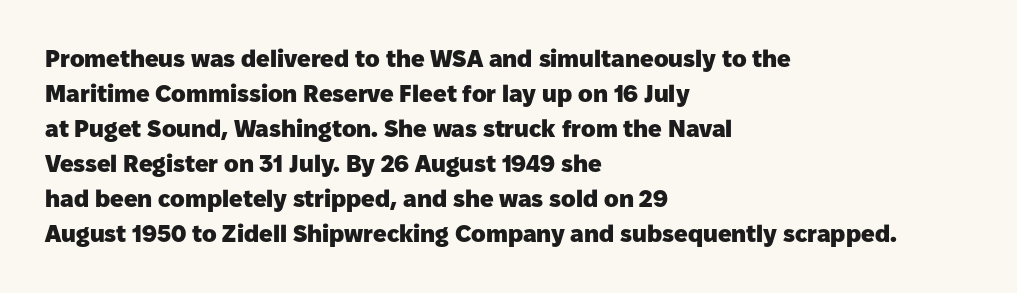
Q: Is the text bold? A: Yes.
Q: Is the text italic (slanted)? A: No, it is upright.
Q: Is the text underlined? A: No.
Q: How is the paragraph aligned? A: Left-aligned.
Q: Is the spacing between letters normal or unusually wide? A: Normal.
Q: Is the spacing between lines tight, normal or loose? A: Normal.
